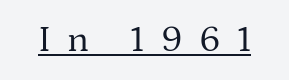
Q: Is the text bold? A: No.
Q: Is the text italic (slanted)? A: No, it is upright.
Q: Is the typeface a serif or a sans-serif typeface? A: Serif.
Q: Is the text underlined? A: Yes.
Q: Is the spacing between letters normal or unusually wide? A: Unusually wide.
Q: Width (condensed, normal, or wide)? A: Normal.
Q: Stroke contrast? A: Medium.
Q: x-height? A: Medium.
Q: Monospaced? A: No.
